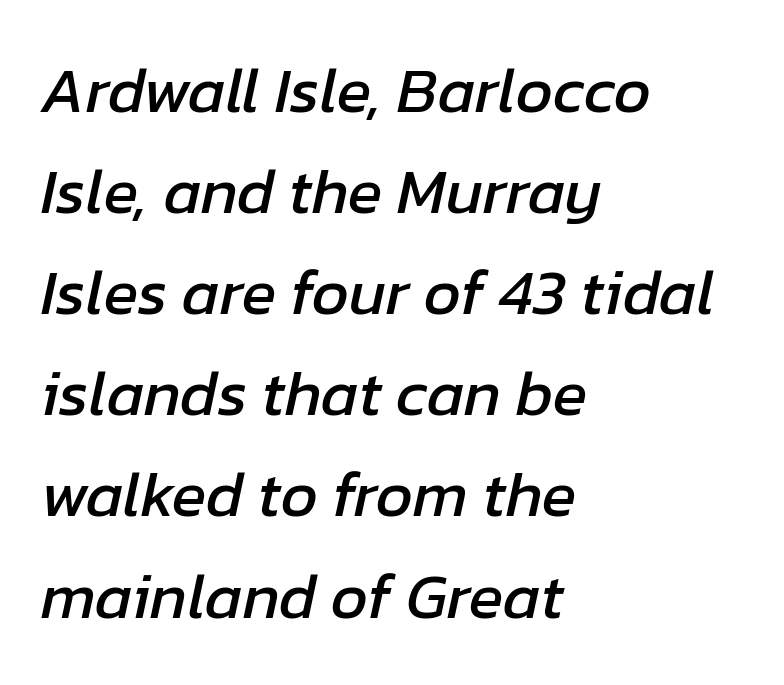
Q: Is the text italic (slanted)? A: Yes, it leans right by about 12 degrees.
Q: Is the text underlined? A: No.
Q: How is the paragraph aligned? A: Left-aligned.
Q: Is the spacing between letters normal or unusually wide? A: Normal.
Q: Is the spacing between lines tight, normal or loose? A: Normal.
Q: Width (condensed, normal, or wide)? A: Normal.
Q: Stroke contrast? A: Low.
Q: x-height? A: Medium.
Q: Monospaced? A: No.
